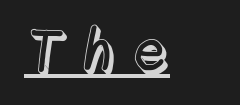
Q: Is the text italic (slanted)? A: Yes.
Q: Is the text underlined? A: Yes.
Q: Is the spacing between letters normal or unusually wide? A: Unusually wide.
Q: Width (condensed, normal, or wide)? A: Normal.
Q: x-height? A: Medium.
Q: Monospaced? A: No.
